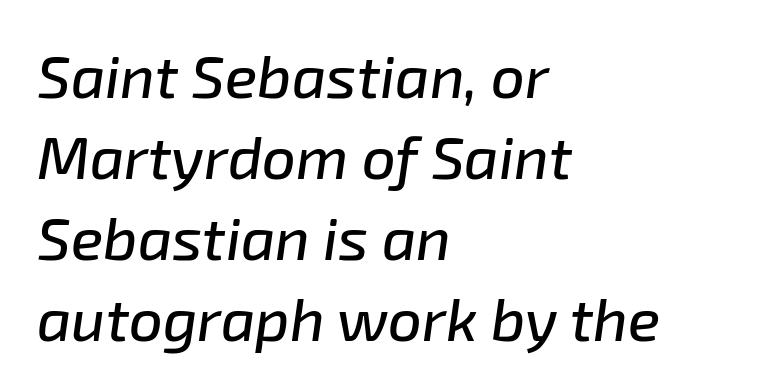
Q: Is the text italic (slanted)? A: Yes, it leans right by about 8 degrees.
Q: Is the text underlined? A: No.
Q: How is the paragraph aligned? A: Left-aligned.
Q: Is the spacing between letters normal or unusually wide? A: Normal.
Q: Is the spacing between lines tight, normal or loose? A: Normal.
Q: Width (condensed, normal, or wide)? A: Normal.
Q: Stroke contrast? A: Low.
Q: x-height? A: Medium.
Q: Monospaced? A: No.
